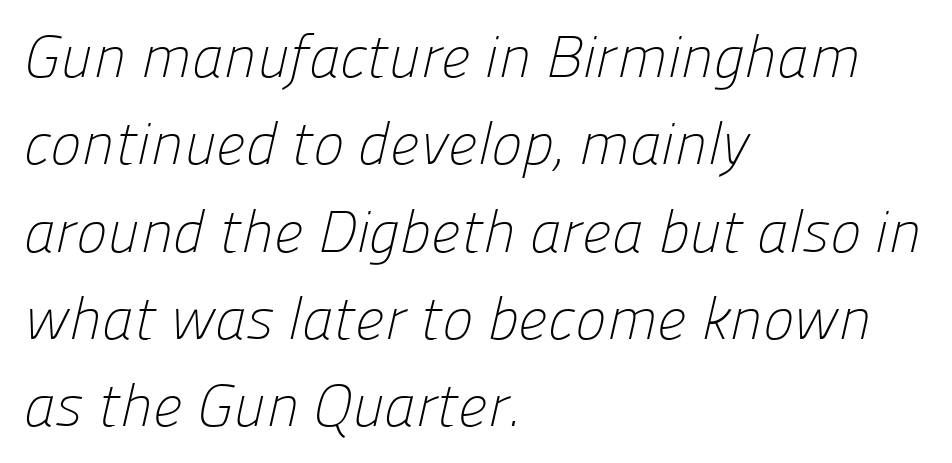
Check under the words: just untouched page. The letters carry no serifs — their stems end cleanly without finishing strokes. How would I describe the line gaps? Plain and ordinary. Ink coverage per letter is moderate at most.
